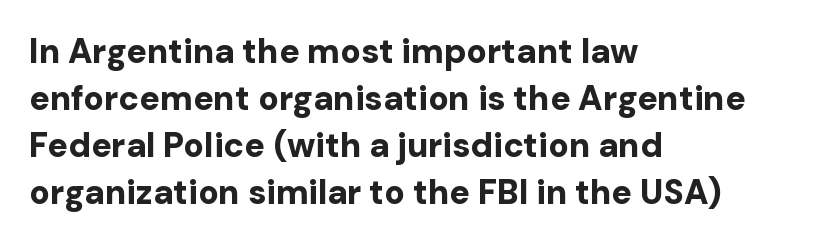
Does the weight exceed regular? Yes, all the way to bold. This sample uses plain, unmodified letter spacing. The letters carry no serifs — their stems end cleanly without finishing strokes. Here the designer chose a conventional face with non-uniform glyph widths. The type sits square on the baseline with zero lean. Teacher's note: observe the even left margin — that is flush-left alignment.
